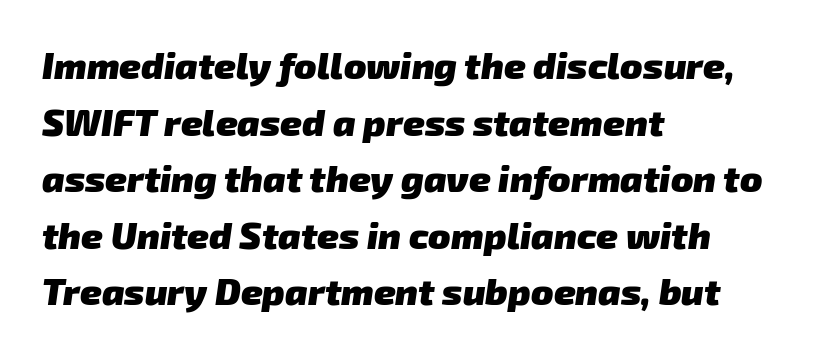
Every row of glyphs begins at an identical x-position on the left. The words here are not underlined. The typesetting leans heavy: a genuine bold. These lines are composed in type without serifs. Character widths vary here, with narrow letters taking less room than wide ones. There is no visible air inserted between adjacent glyphs.
